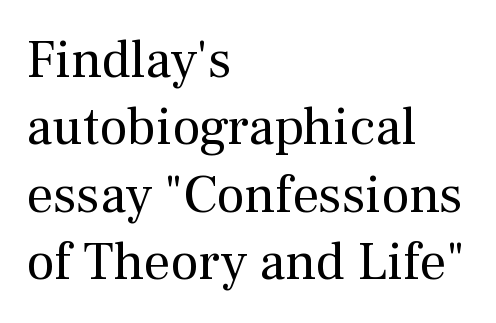
The image shows 53 px regular-weight serif type, upright; set left-aligned, normal line spacing (1.27x), normal letter spacing, not underlined; medium stroke contrast and a medium x-height.
